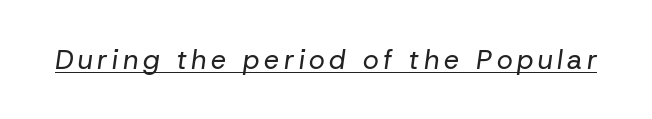
Q: Is the text bold? A: No.
Q: Is the text italic (slanted)? A: Yes, it leans right by about 8 degrees.
Q: Is the text underlined? A: Yes.
